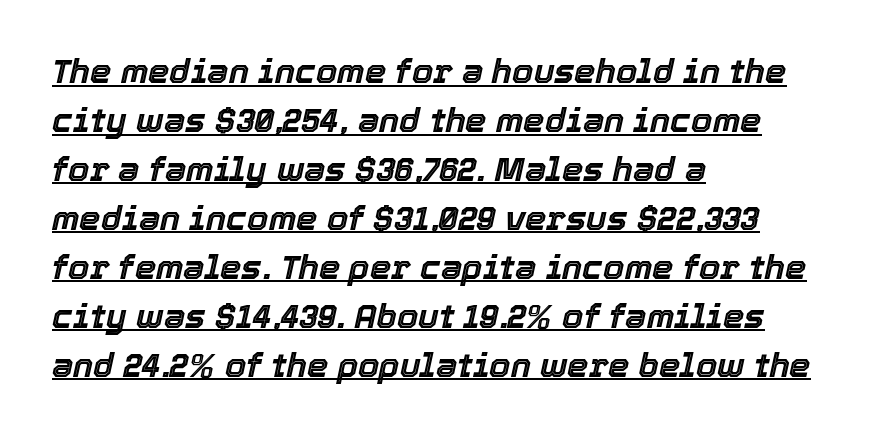
Q: Is the text italic (slanted)? A: Yes, it leans right by about 12 degrees.
Q: Is the text underlined? A: Yes.
Q: How is the paragraph aligned? A: Left-aligned.
Q: Is the spacing between letters normal or unusually wide? A: Normal.
Q: Is the spacing between lines tight, normal or loose? A: Normal.
Q: Width (condensed, normal, or wide)? A: Normal.
Q: x-height? A: Medium.
Q: Monospaced? A: No.
